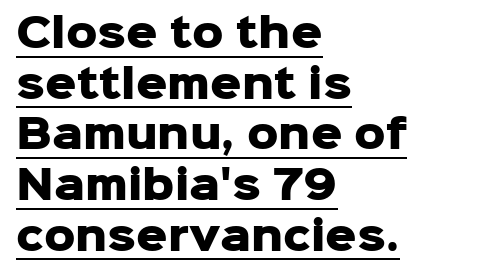
The text block is weighted toward the left margin, trailing off unevenly rightward. Glyph-to-glyph distance matches everyday printed text. The face used here is proportionally spaced, like ordinary book or web type. Notice how thick the strokes are: this is what a full bold looks like.
